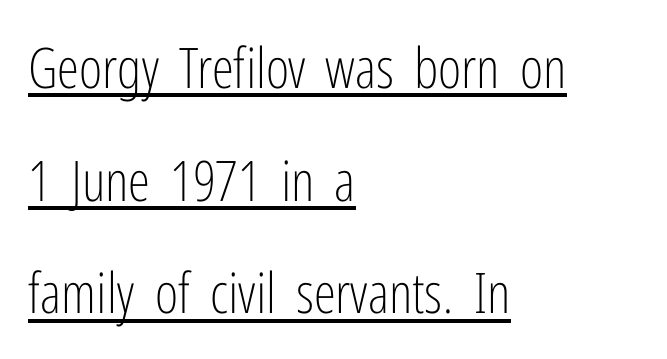
The image shows 56 px light, condensed sans-serif type, upright; set left-aligned, loose line spacing (2.01x), normal letter spacing, underlined; low stroke contrast and a medium x-height.
